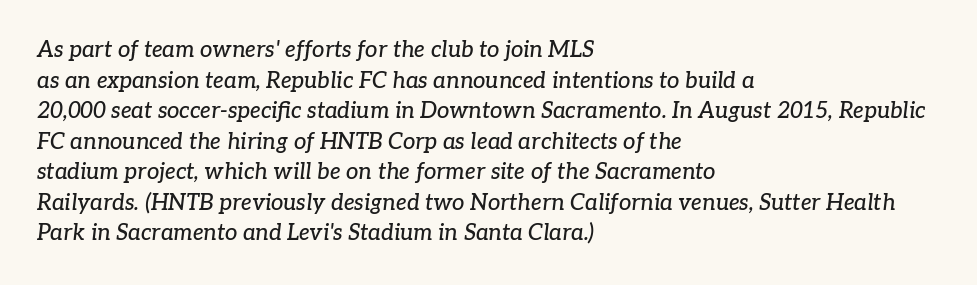
The image shows 22 px text type, italic (leaning right); set left-aligned, normal line spacing (1.39x), normal letter spacing, not underlined.
